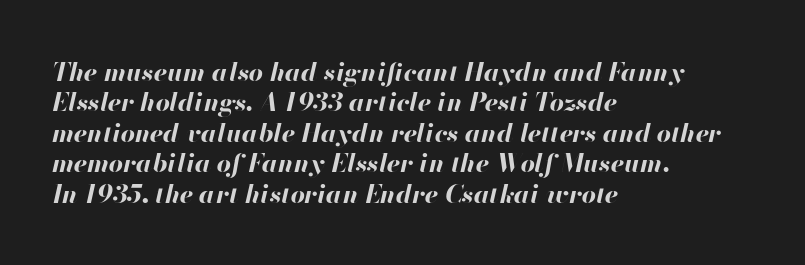
Q: Is the text bold? A: Yes.
Q: Is the text italic (slanted)? A: Yes, it leans right by about 13 degrees.
Q: Is the text underlined? A: No.
Q: How is the paragraph aligned? A: Left-aligned.
Q: Is the spacing between letters normal or unusually wide? A: Normal.
